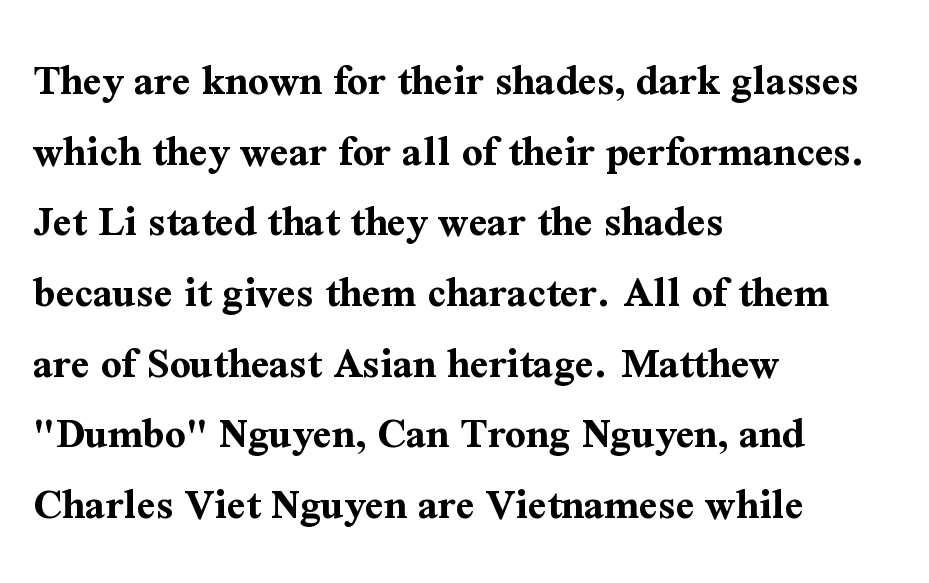
The image shows 45 px bold serif type, upright; set left-aligned, normal line spacing (1.57x), normal letter spacing, not underlined; medium stroke contrast and a medium x-height.
